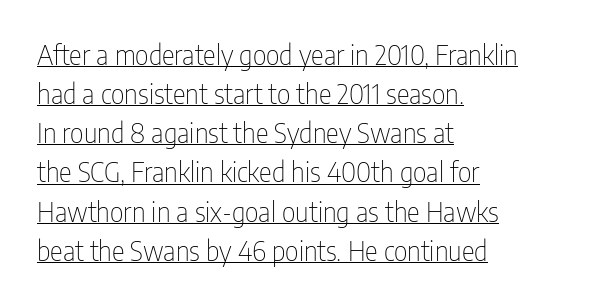
Is the block centered? No — it sits flush against the left margin. In terms of posture, this sample is upright. The weight would be labelled regular, book, light, or lighter still. This sample uses plain, unmodified letter spacing. In designer terms, the underline attribute is active on this setting.
